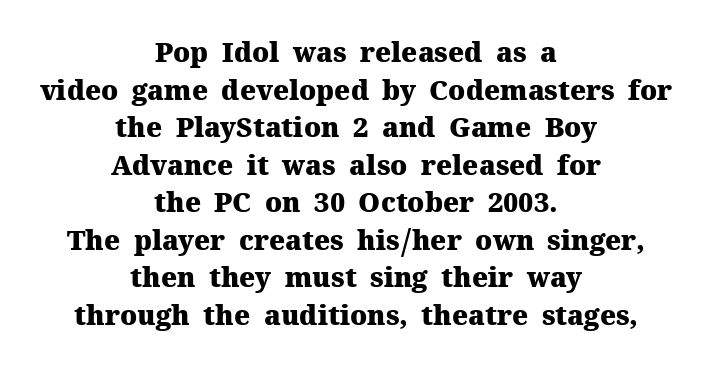
{"italic": "no", "bold": "yes", "underline": "no", "align": "center", "line_spacing": "normal", "line_spacing_ratio": 1.39, "letter_spacing": "normal", "letter_spacing_em": 0.0, "glyph_px": 27}
